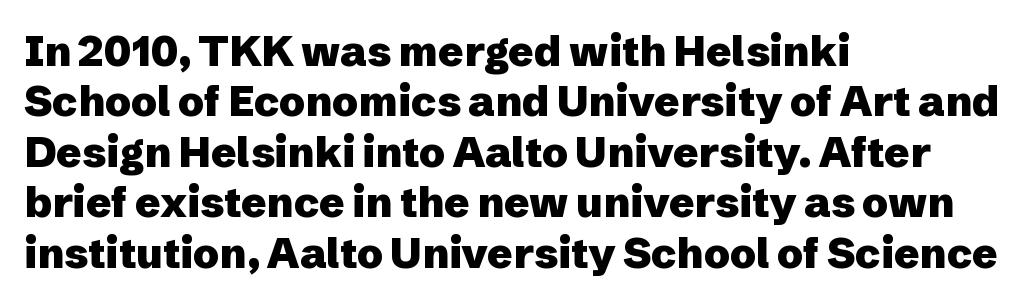
A dark, heavy texture on the line: the type is bold. Anything drawn beneath the words? Only blank space. You could not count columns in this text — the font is proportionally spaced. Between one letter and the next there's only the usual sliver of space.
